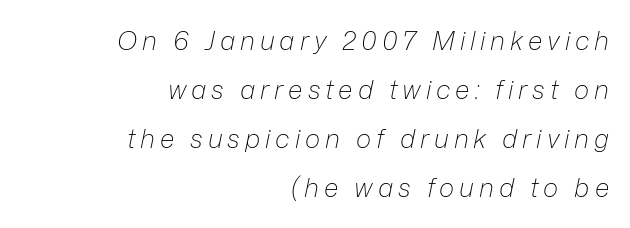
The image shows 26 px text type, italic (leaning right); set right-aligned, line spacing 1.89x, not underlined.
